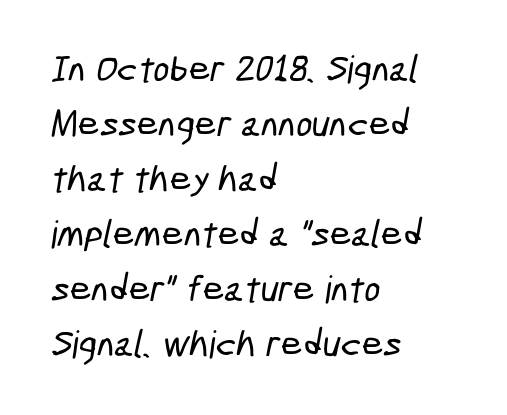
{"serif": "no", "width": "condensed", "stroke_contrast": "low", "x_height": "medium", "monospaced": "no", "underline": "no", "align": "left", "line_spacing": "normal", "line_spacing_ratio": 1.45, "letter_spacing": "normal", "letter_spacing_em": 0.0, "glyph_px": 38}
